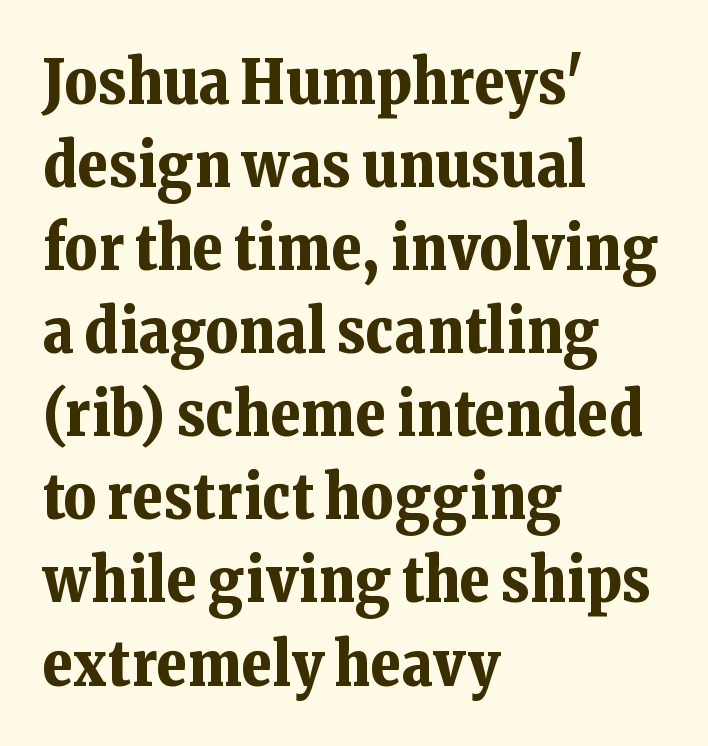
The image shows 62 px bold serif type, upright; set left-aligned, normal line spacing (1.34x), normal letter spacing, not underlined; low stroke contrast and a medium x-height.
